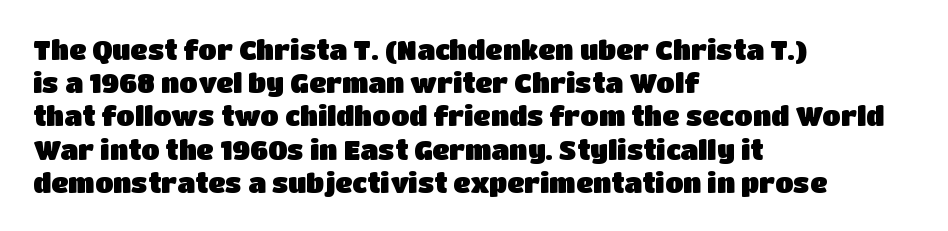
Every row of glyphs begins at an identical x-position on the left. These lines were composed using upright roman letters. Standard letterfit; no display-style spreading of the glyphs. The glyphs are unaccompanied by any horizontal stroke below them.
